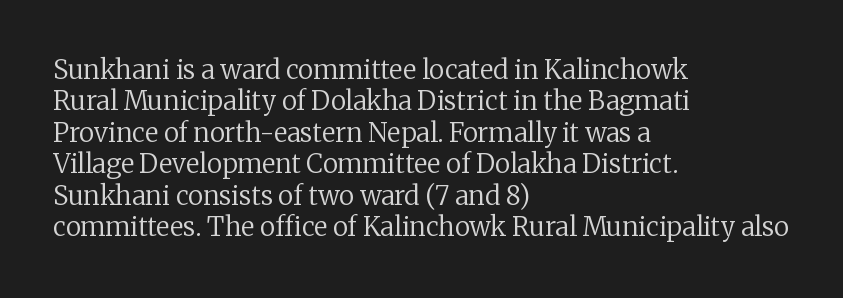
Q: Is the text bold? A: No.
Q: Is the text italic (slanted)? A: No, it is upright.
Q: Is the text underlined? A: No.
Q: How is the paragraph aligned? A: Left-aligned.
Q: Is the spacing between letters normal or unusually wide? A: Normal.
